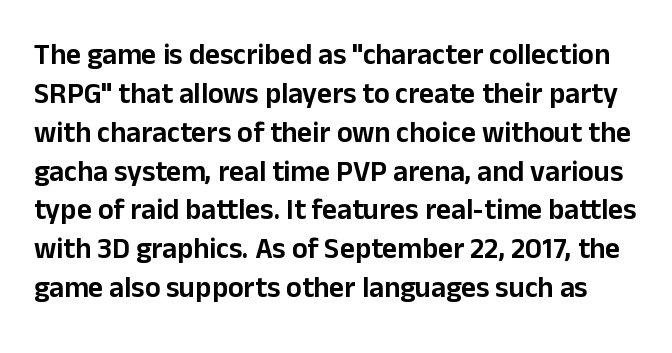
Quick note: not italic, upright. Caption: standard tracking, unaltered. Classification — sans serif. Leading matches the norm, producing a regular column.
